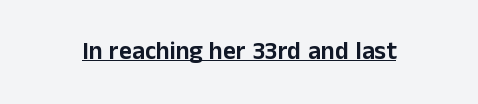
You can tell it's not italic because the verticals are truly vertical. Honestly, the letter spacing is just normal — you wouldn't notice it. Students, observe the line beneath the letters — that is underlining.
